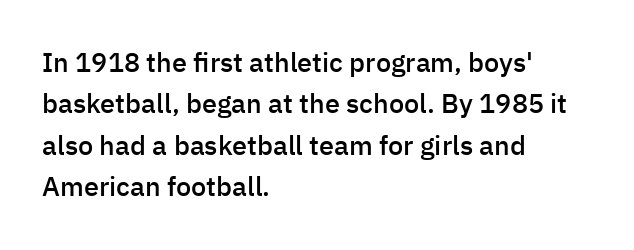
A student would call this left alignment; a typographer would say flush left, rag right. Line spacing here is normal. Tracking value appears to be zero — textbook default spacing. A typesetter would mark this as roman, not italic. Each glyph is drawn with semibold strokes, heavier than normal yet not fully bold. The strip under each line holds only bare page.
